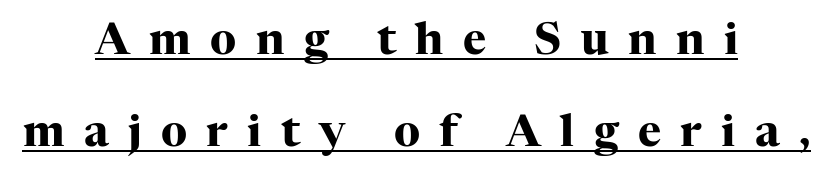
The image shows 44 px heavy serif type, upright; set centered, loose line spacing (2.09x), unusually wide letter spacing (+0.44 em), underlined; high stroke contrast and a medium x-height.
